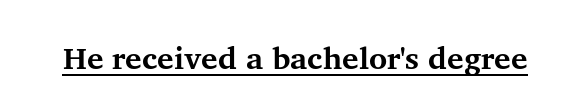
Q: Is the text bold? A: Yes.
Q: Is the text italic (slanted)? A: No, it is upright.
Q: Is the typeface a serif or a sans-serif typeface? A: Serif.
Q: Is the text underlined? A: Yes.
Q: Is the spacing between letters normal or unusually wide? A: Normal.
Q: Width (condensed, normal, or wide)? A: Normal.
Q: Stroke contrast? A: Medium.
Q: x-height? A: Medium.
Q: Monospaced? A: No.
